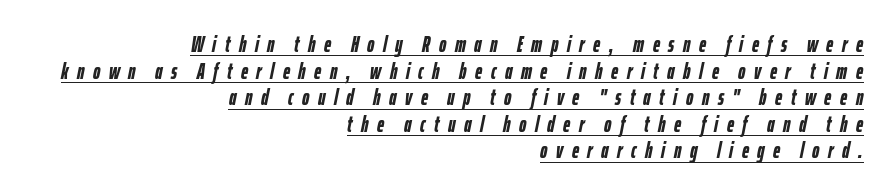
Q: Is the text bold? A: Yes.
Q: Is the text italic (slanted)? A: Yes, it leans right by about 12 degrees.
Q: Is the text underlined? A: Yes.
Q: How is the paragraph aligned? A: Right-aligned.
Q: Is the spacing between letters normal or unusually wide? A: Unusually wide.
